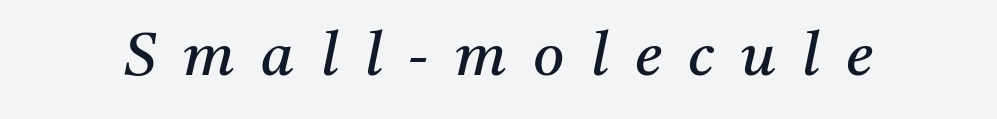
Q: Is the text bold? A: No.
Q: Is the text italic (slanted)? A: Yes, it leans right by about 11 degrees.
Q: Is the typeface a serif or a sans-serif typeface? A: Serif.
Q: Is the text underlined? A: No.
Q: Is the spacing between letters normal or unusually wide? A: Unusually wide.
Q: Width (condensed, normal, or wide)? A: Normal.
Q: Stroke contrast? A: Medium.
Q: x-height? A: Medium.
Q: Monospaced? A: No.
